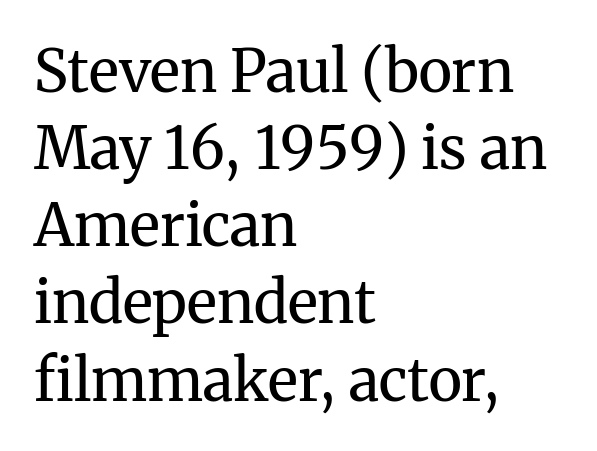
Nope, not italic — everything's standing straight. Between one letter and the next there's only the usual sliver of space. Character widths vary here, with narrow letters taking less room than wide ones. The lines in this sample share a left origin and differ only in where they stop.
